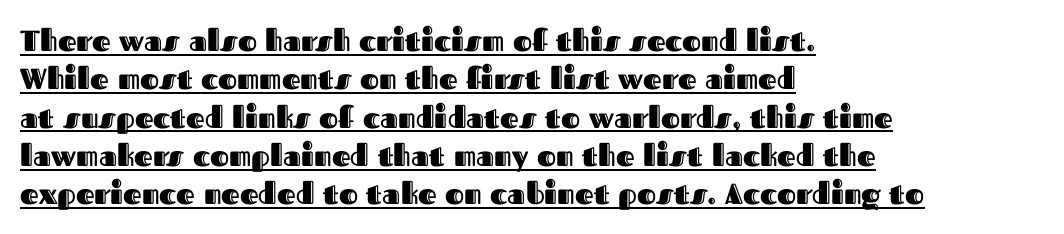
Q: Is the text italic (slanted)? A: No, it is upright.
Q: Is the text underlined? A: Yes.
Q: How is the paragraph aligned? A: Left-aligned.
Q: Is the spacing between letters normal or unusually wide? A: Normal.
Q: Is the spacing between lines tight, normal or loose? A: Normal.
Q: Width (condensed, normal, or wide)? A: Normal.
Q: x-height? A: Medium.
Q: Monospaced? A: No.
